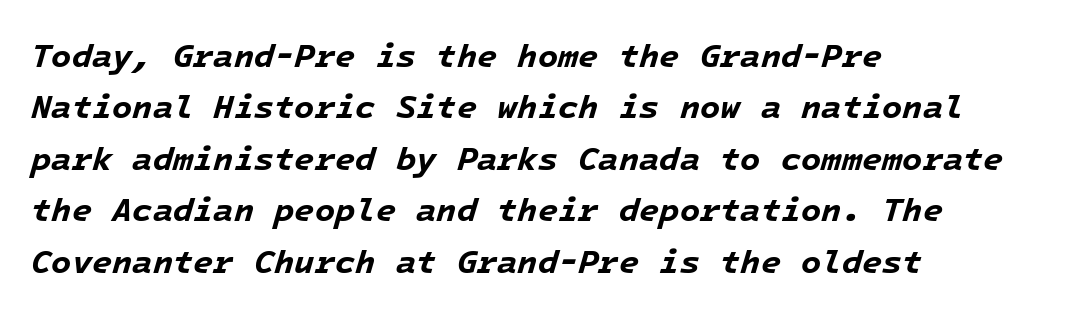
The passage is arranged the way most books set body copy — flush left. It's the slanting kind of type. Only glyphs here, with clear space below each row. Summary of weight: heavy, a full bold. The space between consecutive lines is moderate.
